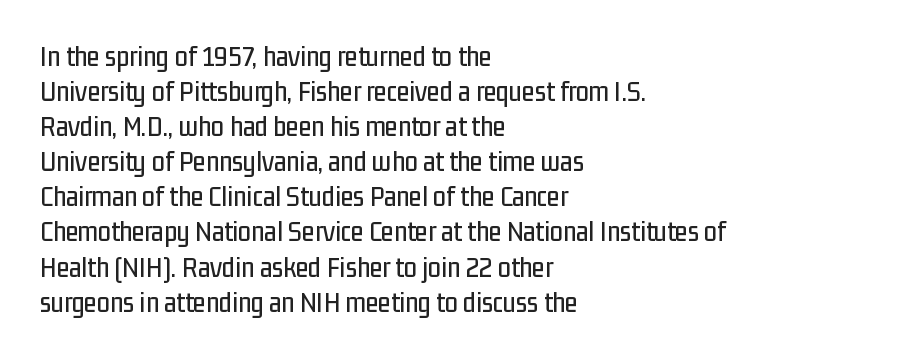
The image shows 29 px condensed sans-serif type, upright; set left-aligned, line spacing 1.21x, normal letter spacing, not underlined; low stroke contrast and a medium x-height.
